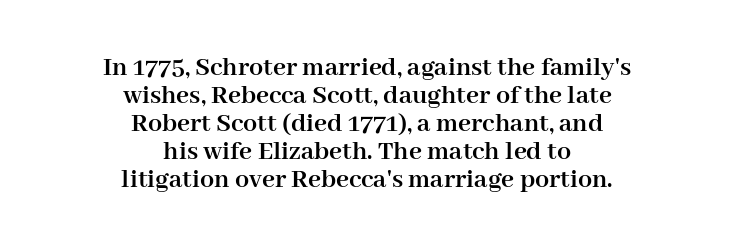
{"serif": "yes", "italic": "no", "bold": "yes", "weight": "semibold", "width": "normal", "stroke_contrast": "high", "x_height": "medium", "monospaced": "no", "underline": "no", "align": "center", "line_spacing": "tight", "line_spacing_ratio": 1.0, "letter_spacing": "normal", "letter_spacing_em": 0.0, "glyph_px": 28}
